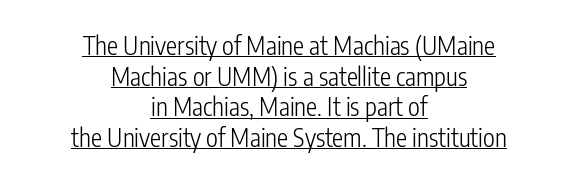
{"italic": "no", "bold": "no", "underline": "yes", "align": "center", "line_spacing_ratio": 1.23, "letter_spacing": "normal", "letter_spacing_em": 0.0, "glyph_px": 25}
